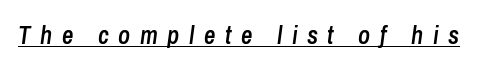
The letters are slanted; this is an italic face. The typesetter has applied underlining to the passage shown. This sample uses expanded letter spacing, leaving extra air between glyphs. These words are printed semibold, heavier than regular yet not bold.
